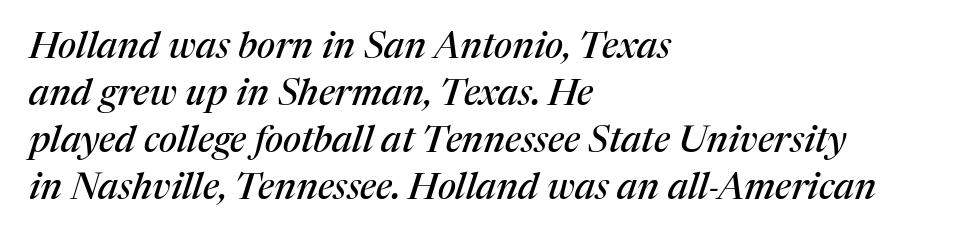
Q: Is the text italic (slanted)? A: Yes, it leans right by about 17 degrees.
Q: Is the typeface a serif or a sans-serif typeface? A: Serif.
Q: Is the text underlined? A: No.
Q: How is the paragraph aligned? A: Left-aligned.
Q: Is the spacing between letters normal or unusually wide? A: Normal.
Q: Is the spacing between lines tight, normal or loose? A: Normal.
Q: Width (condensed, normal, or wide)? A: Normal.
Q: Stroke contrast? A: Medium.
Q: x-height? A: Medium.
Q: Monospaced? A: No.
